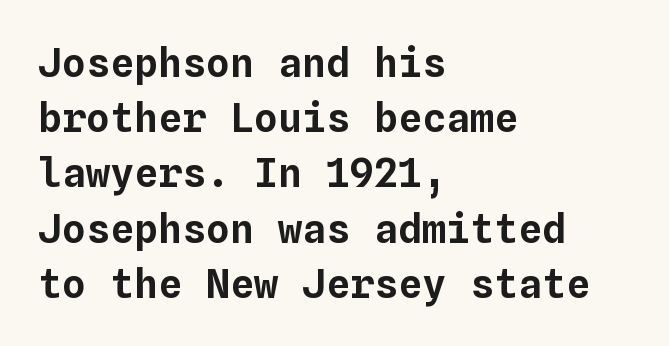
Q: Is the text italic (slanted)? A: No, it is upright.
Q: Is the text underlined? A: No.
Q: How is the paragraph aligned? A: Left-aligned.
Q: Is the spacing between letters normal or unusually wide? A: Normal.
Q: Is the spacing between lines tight, normal or loose? A: Normal.
Q: Width (condensed, normal, or wide)? A: Normal.
Q: Stroke contrast? A: Low.
Q: x-height? A: Medium.
Q: Monospaced? A: Yes.
